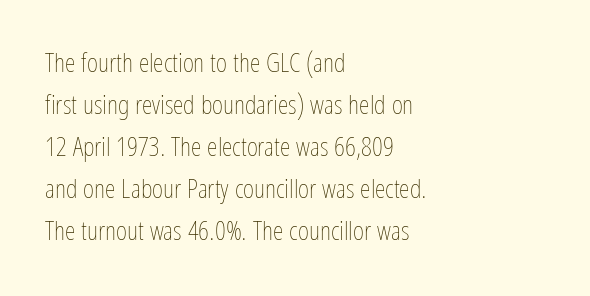
The image shows 27 px text type, upright; set left-aligned, normal line spacing (1.56x), normal letter spacing, not underlined.
